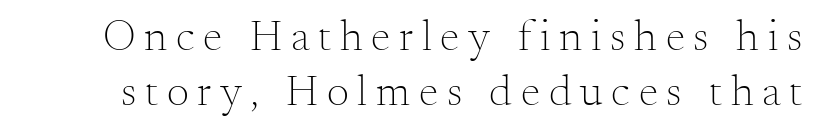
Beneath every word, the page is bare. Proportional: the letters do not fall into vertical columns. Inter-character spacing is expanded well beyond the font's built-in metrics. Letterform terminals end in serifs throughout the passage. This is not heavy type; no bold has been used. Does the lettering tilt? It doesn't — this is upright.
